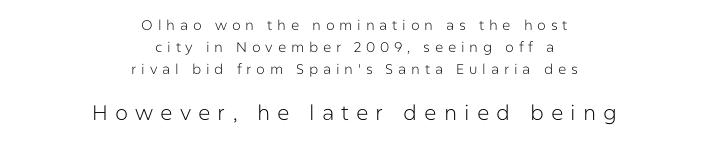
The image shows 21 px text type, upright; set centered, normal line spacing (1.57x), unusually wide letter spacing (+0.34 em), not underlined; the second (bottom) block is 1.5x larger.
